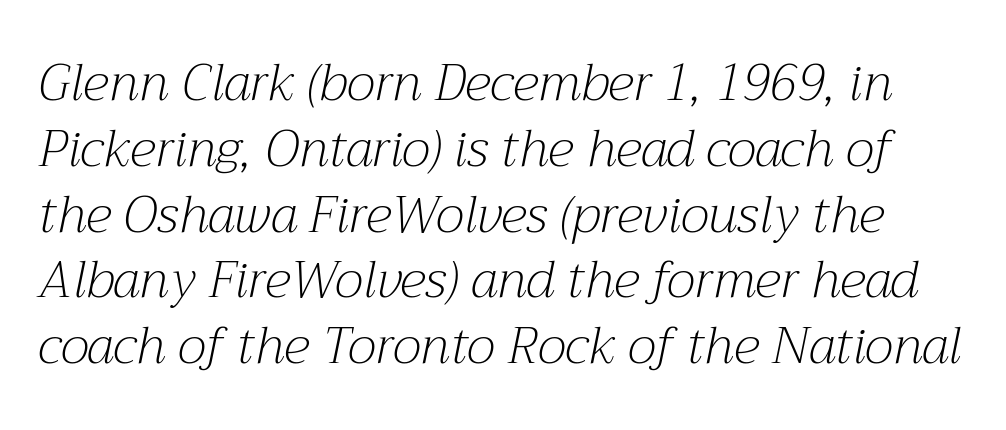
{"serif": "yes", "italic": "yes", "lean": "right", "slant_degrees": 12, "bold": "no", "weight": "light", "width": "normal", "stroke_contrast": "medium", "x_height": "medium", "monospaced": "no", "underline": "no", "line_spacing": "normal", "line_spacing_ratio": 1.29, "letter_spacing": "normal", "letter_spacing_em": 0.0, "glyph_px": 51}
